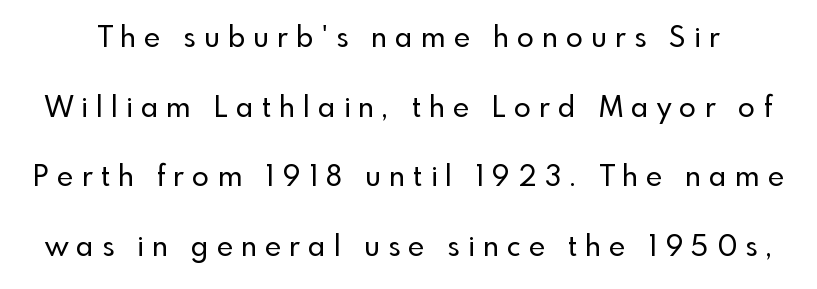
Q: Is the text italic (slanted)? A: No, it is upright.
Q: Is the typeface a serif or a sans-serif typeface? A: Sans-serif.
Q: Is the text underlined? A: No.
Q: Is the spacing between letters normal or unusually wide? A: Unusually wide.
Q: Is the spacing between lines tight, normal or loose? A: Loose.
Q: Width (condensed, normal, or wide)? A: Normal.
Q: x-height? A: Small.
Q: Monospaced? A: No.
